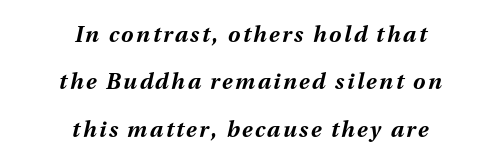
In terms of posture, this sample is oblique. Set as a true bold cut, around the 700 mark. Successive baselines arrive slowly, with a big drop between each. Alignment: centered.
